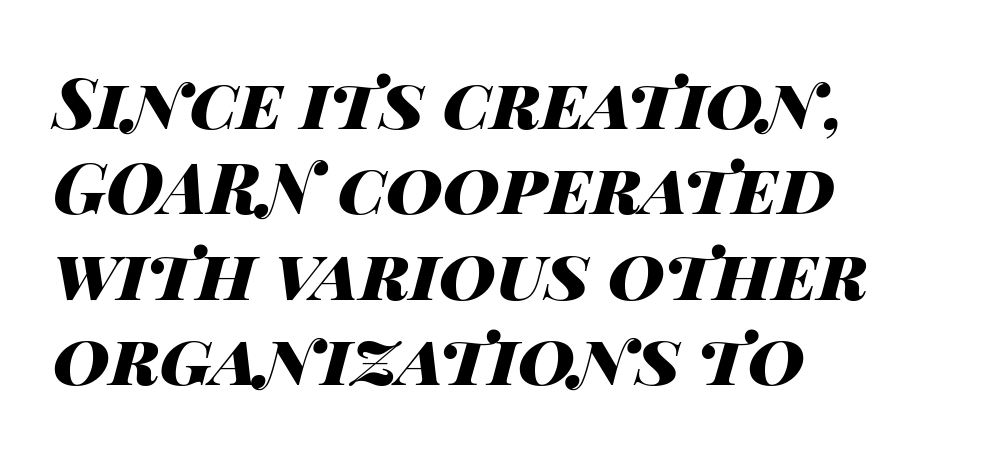
The image shows 70 px heavy, wide type, italic (leaning right); set left-aligned, line spacing 1.22x, normal letter spacing, not underlined; high stroke contrast and a large x-height.
